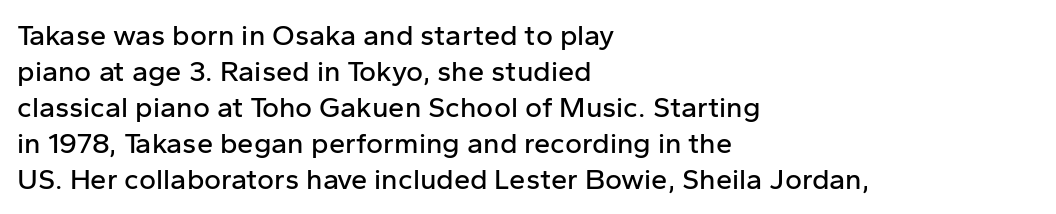
The image shows 29 px sans-serif type, upright; set left-aligned, line spacing 1.24x, normal letter spacing, not underlined; low stroke contrast and a medium x-height.
